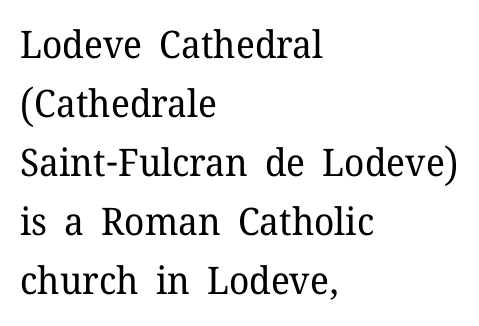
Q: Is the text bold? A: No.
Q: Is the text italic (slanted)? A: No, it is upright.
Q: Is the typeface a serif or a sans-serif typeface? A: Serif.
Q: Is the text underlined? A: No.
Q: How is the paragraph aligned? A: Left-aligned.
Q: Is the spacing between letters normal or unusually wide? A: Normal.
Q: Is the spacing between lines tight, normal or loose? A: Normal.
Q: Width (condensed, normal, or wide)? A: Normal.
Q: Stroke contrast? A: Low.
Q: x-height? A: Medium.
Q: Monospaced? A: No.
